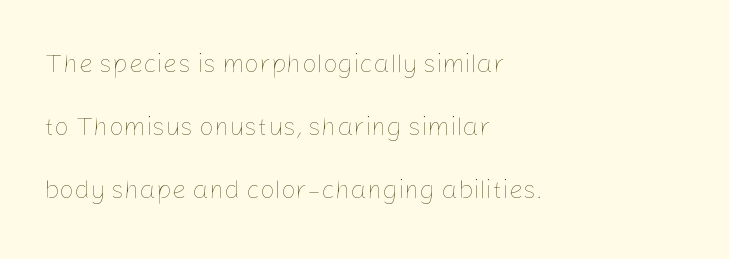
The image shows 26 px text type, upright; set left-aligned, loose line spacing (2.43x), normal letter spacing, not underlined.
